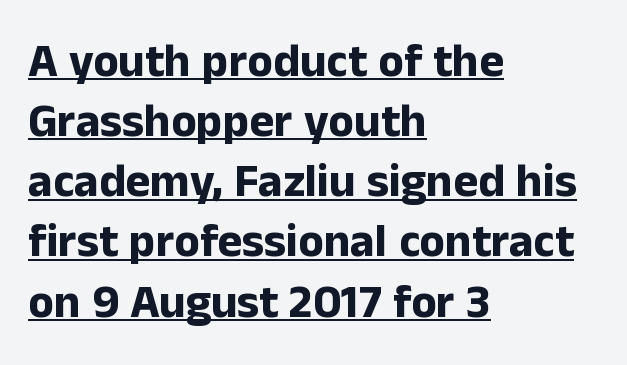
Q: Is the text bold? A: Yes.
Q: Is the text italic (slanted)? A: No, it is upright.
Q: Is the typeface a serif or a sans-serif typeface? A: Sans-serif.
Q: Is the text underlined? A: Yes.
Q: How is the paragraph aligned? A: Left-aligned.
Q: Is the spacing between letters normal or unusually wide? A: Normal.
Q: Is the spacing between lines tight, normal or loose? A: Normal.
Q: Width (condensed, normal, or wide)? A: Normal.
Q: Stroke contrast? A: Low.
Q: x-height? A: Medium.
Q: Monospaced? A: No.
